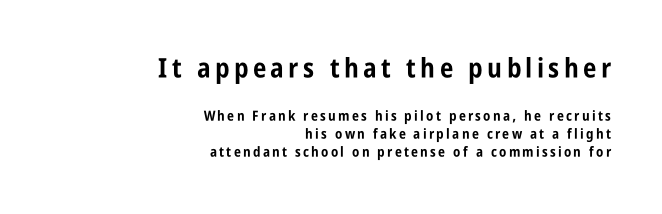
The font is running at its bold setting. This rendering features lettering with no underline. One glance says typical: line gaps are just what's usual. The specimen reads as upright at a glance. Does the copy run flush right? Yes — the right margin is perfectly even.
